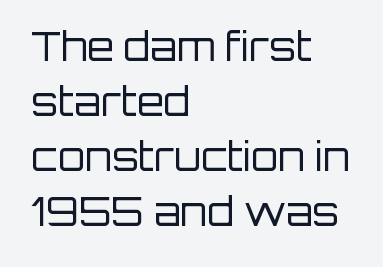
Q: Is the text bold? A: No.
Q: Is the text italic (slanted)? A: No, it is upright.
Q: Is the typeface a serif or a sans-serif typeface? A: Sans-serif.
Q: Is the text underlined? A: No.
Q: How is the paragraph aligned? A: Left-aligned.
Q: Is the spacing between letters normal or unusually wide? A: Normal.
Q: Is the spacing between lines tight, normal or loose? A: Normal.
Q: Width (condensed, normal, or wide)? A: Normal.
Q: Stroke contrast? A: Low.
Q: x-height? A: Large.
Q: Monospaced? A: No.
